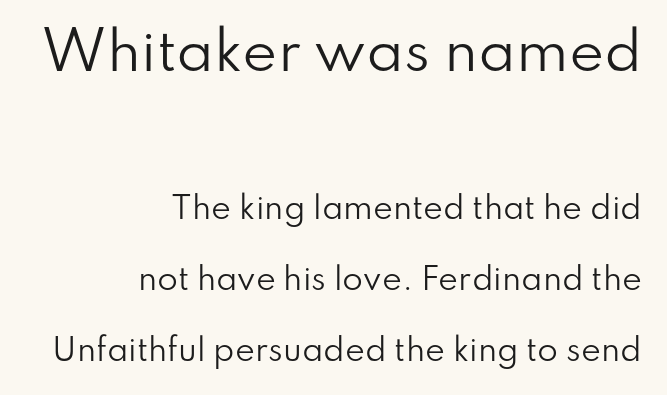
{"serif": "no", "italic": "no", "bold": "no", "weight": "regular", "width": "normal", "stroke_contrast": "low", "x_height": "small", "monospaced": "no", "underline": "no", "align": "right", "line_spacing": "loose", "line_spacing_ratio": 2.37, "letter_spacing": "normal", "letter_spacing_em": 0.0, "larger_block": "first", "size_ratio": 1.77, "glyph_px": 53}
